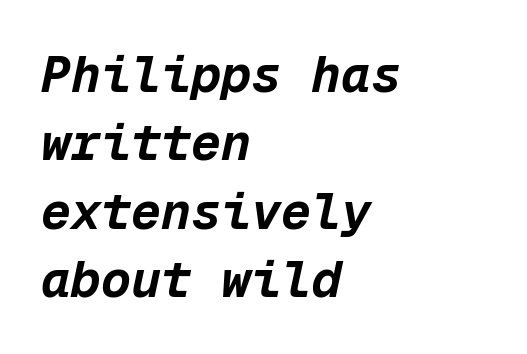
{"italic": "yes", "lean": "right", "slant_degrees": 12, "bold": "yes", "weight": "bold", "width": "normal", "stroke_contrast": "low", "x_height": "medium", "monospaced": "yes", "underline": "no", "align": "left", "line_spacing": "normal", "line_spacing_ratio": 1.37, "letter_spacing": "normal", "letter_spacing_em": 0.0, "glyph_px": 50}
